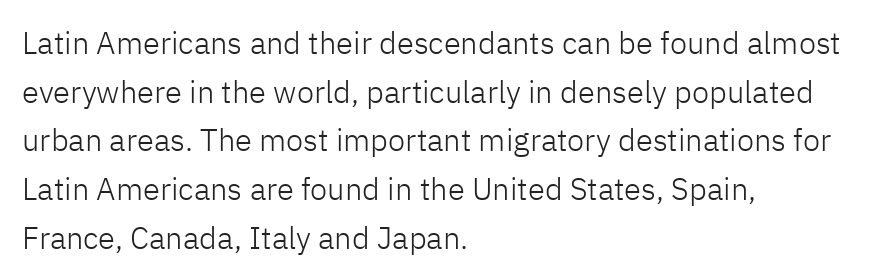
The image shows 31 px light sans-serif type, upright; set left-aligned, normal line spacing (1.57x), normal letter spacing, not underlined; low stroke contrast and a medium x-height.
